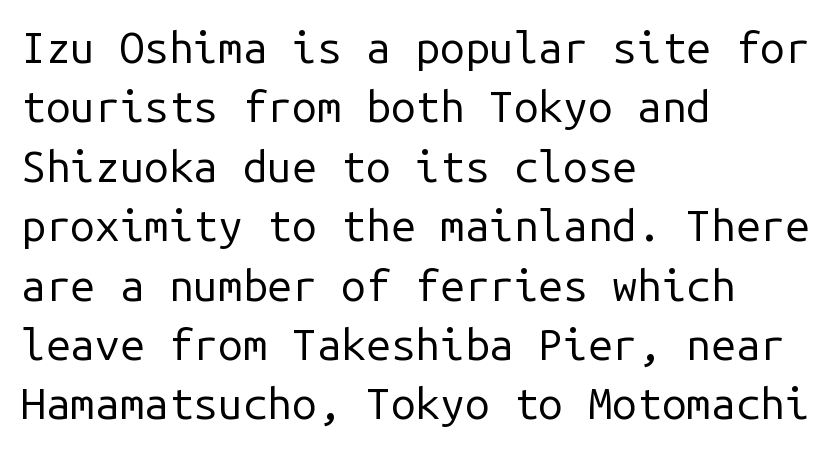
The image shows 44 px regular-weight sans-serif type, upright, monospaced; set left-aligned, normal line spacing (1.35x), normal letter spacing, not underlined; low stroke contrast and a medium x-height.
